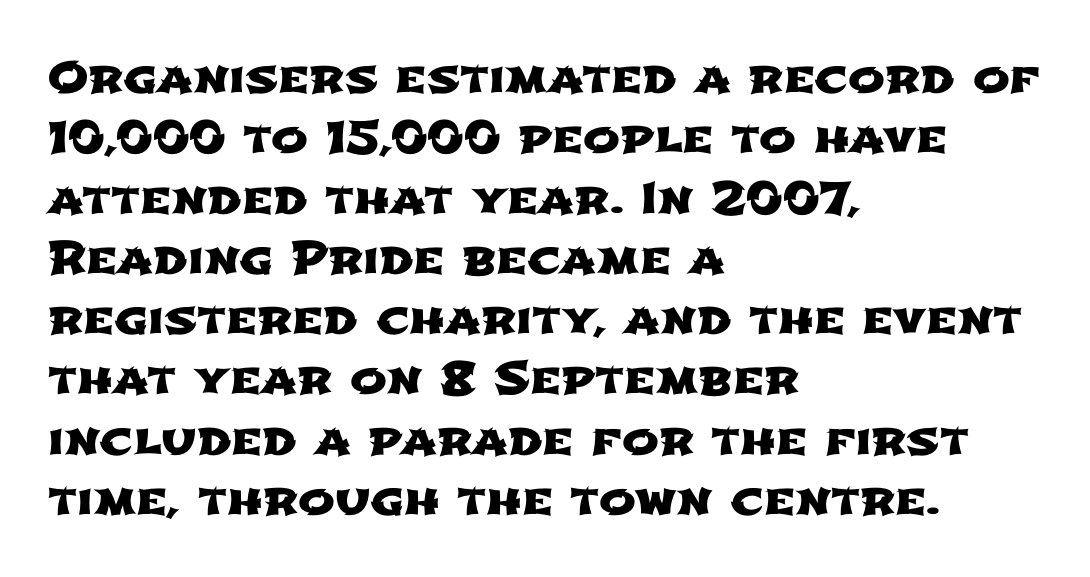
The image shows 44 px wide sans-serif type; set left-aligned, normal line spacing (1.37x), normal letter spacing, not underlined; low stroke contrast and a medium x-height.
